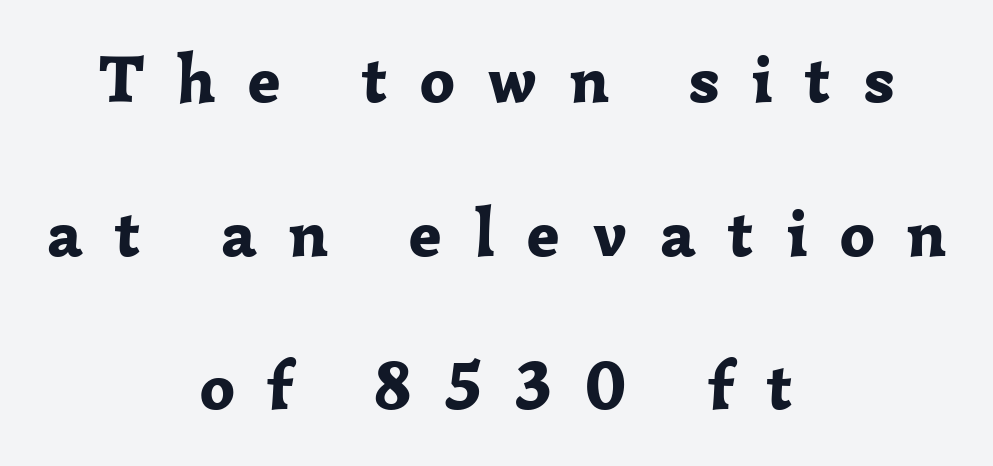
A serif font was chosen for this passage. Each new line begins a long way beneath the previous one. The axis of the letterforms is exactly vertical. Do the characters align in a grid? No, the font is proportional.
